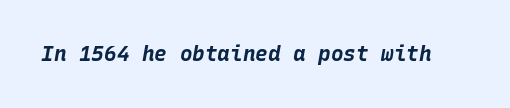
Letters rest on an invisible, unmarked baseline. Between one letter and the next there's only the usual sliver of space. Typographic density is high because the face is bold. When letters slant like this, we call the style italic.
